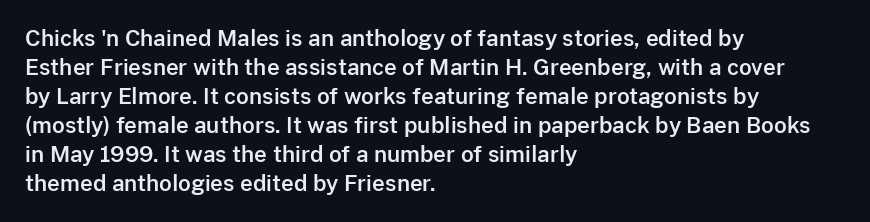
The image shows 22 px text type, upright; set left-aligned, normal line spacing (1.32x), normal letter spacing, not underlined.
